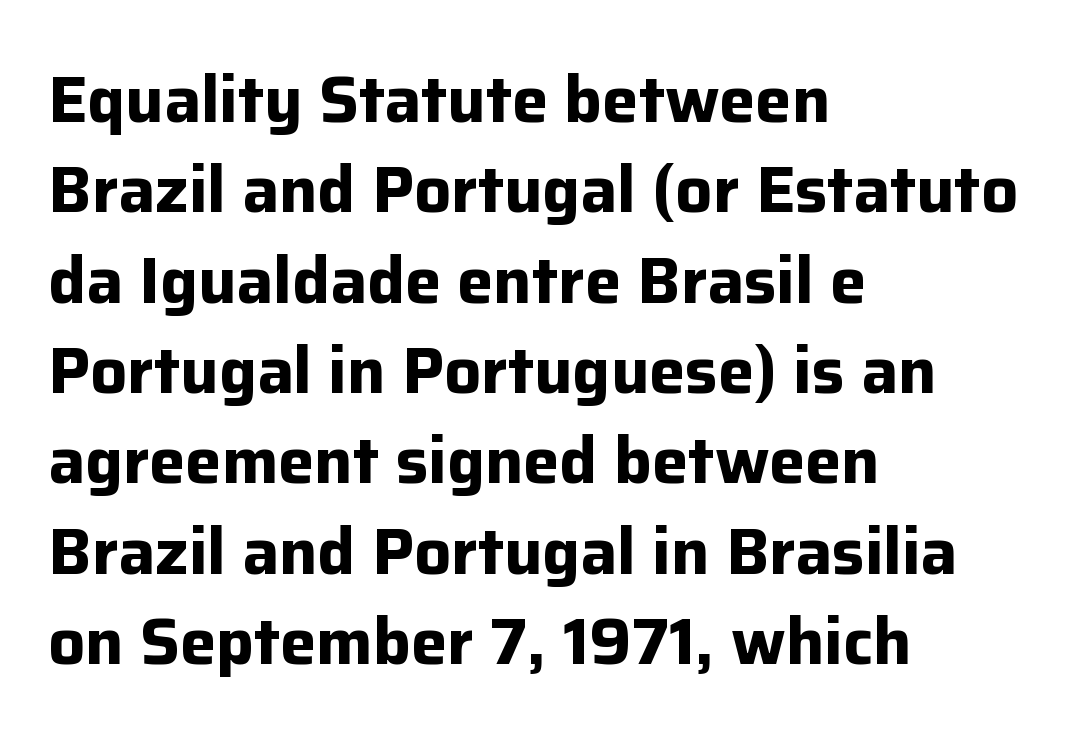
{"serif": "no", "italic": "no", "bold": "yes", "weight": "bold", "width": "normal", "stroke_contrast": "low", "x_height": "medium", "monospaced": "no", "underline": "no", "align": "left", "line_spacing": "normal", "line_spacing_ratio": 1.39, "letter_spacing": "normal", "letter_spacing_em": 0.0, "glyph_px": 65}
